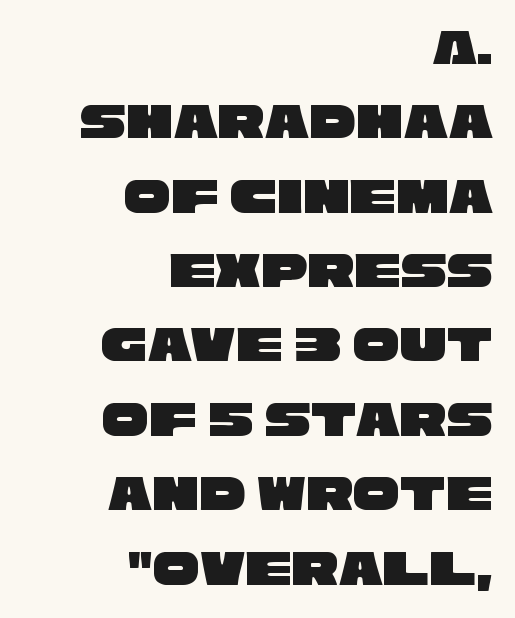
The typesetter chose a ragged-left arrangement here. No feet cap the strokes, marking this as sans-serif type. The type is set solid horizontally, with unmodified tracking. The lines sit at an ordinary, default distance from one another. Note the varied advance widths — an 'i' is clearly narrower than an 'm'. Check under the words: just untouched page.
